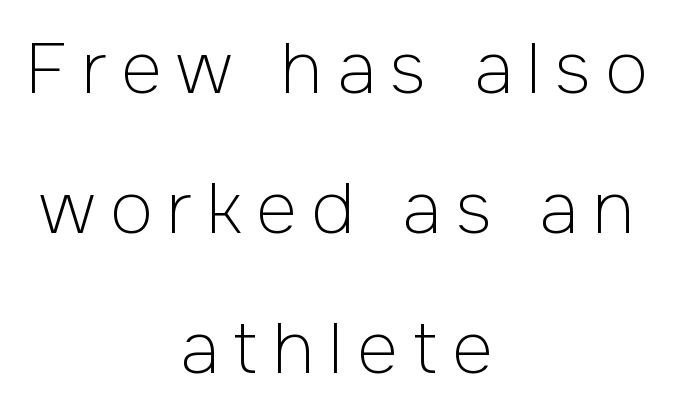
The image shows 70 px light sans-serif type, upright; set centered, loose line spacing (2.0x), unusually wide letter spacing (+0.21 em), not underlined; low stroke contrast and a medium x-height.
